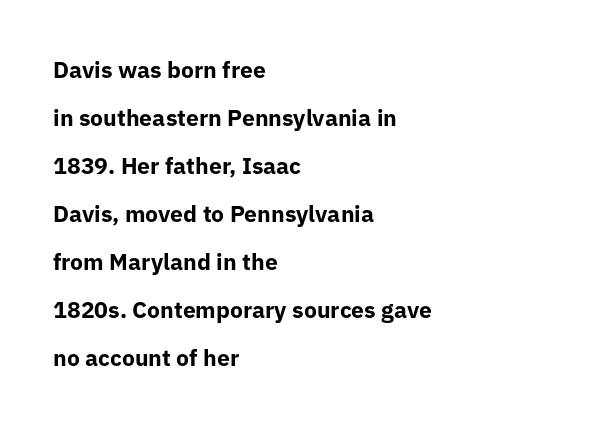
Q: Is the text bold? A: Yes.
Q: Is the text italic (slanted)? A: No, it is upright.
Q: Is the text underlined? A: No.
Q: How is the paragraph aligned? A: Left-aligned.
Q: Is the spacing between letters normal or unusually wide? A: Normal.
Q: Is the spacing between lines tight, normal or loose? A: Loose.
